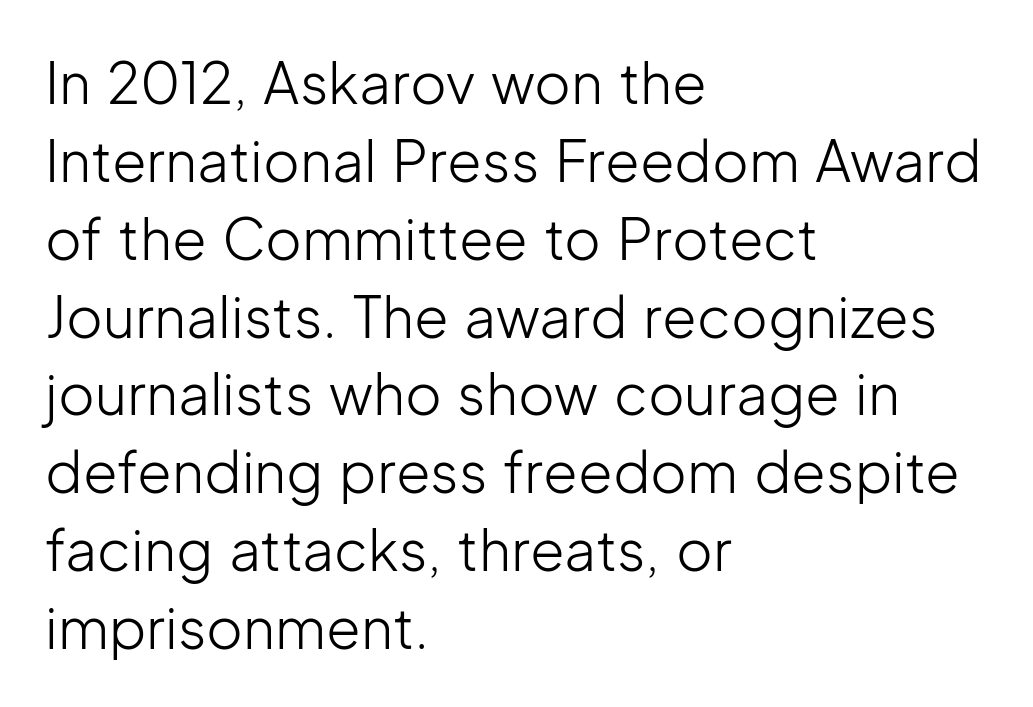
Q: Is the text bold? A: No.
Q: Is the text italic (slanted)? A: No, it is upright.
Q: Is the typeface a serif or a sans-serif typeface? A: Sans-serif.
Q: Is the text underlined? A: No.
Q: How is the paragraph aligned? A: Left-aligned.
Q: Is the spacing between letters normal or unusually wide? A: Normal.
Q: Is the spacing between lines tight, normal or loose? A: Normal.
Q: Width (condensed, normal, or wide)? A: Normal.
Q: Stroke contrast? A: Low.
Q: x-height? A: Medium.
Q: Monospaced? A: No.
